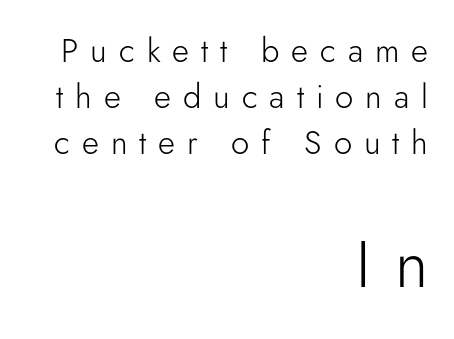
Teacher's note: observe the even right margin — that is flush-right alignment. Words float on clear page, feet unadorned. The passage shown stacks its lines at a standard gap. Weight: in the light-to-regular range. The block sitting lower on the canvas is the one with enlarged characters.
